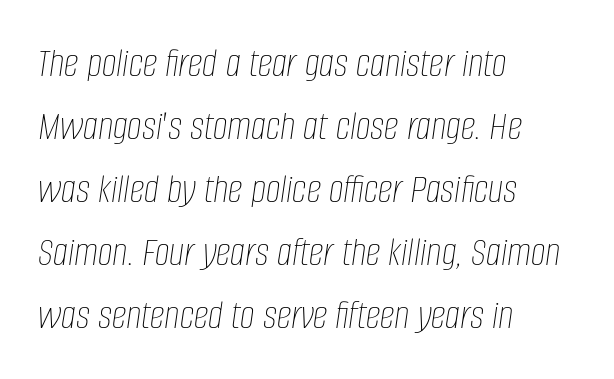
{"italic": "yes", "lean": "right", "slant_degrees": 8, "bold": "no", "weight": "thin", "width": "condensed", "stroke_contrast": "low", "x_height": "large", "monospaced": "no", "underline": "no", "align": "left", "line_spacing": "normal", "line_spacing_ratio": 1.5, "letter_spacing": "normal", "letter_spacing_em": 0.0, "glyph_px": 42}
